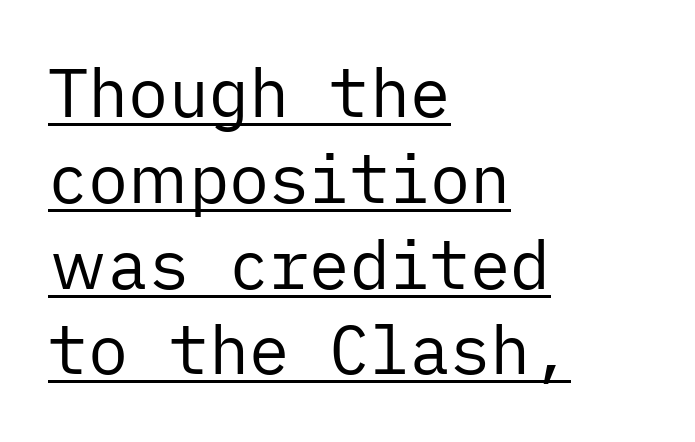
Q: Is the text bold? A: No.
Q: Is the text italic (slanted)? A: No, it is upright.
Q: Is the typeface a serif or a sans-serif typeface? A: Sans-serif.
Q: Is the text underlined? A: Yes.
Q: How is the paragraph aligned? A: Left-aligned.
Q: Is the spacing between letters normal or unusually wide? A: Normal.
Q: Is the spacing between lines tight, normal or loose? A: Normal.
Q: Width (condensed, normal, or wide)? A: Normal.
Q: Stroke contrast? A: Low.
Q: x-height? A: Medium.
